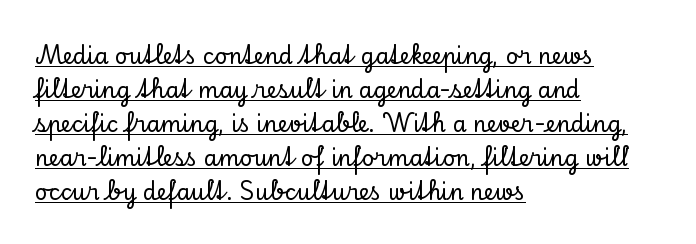
Q: Is the text italic (slanted)? A: No, it is upright.
Q: Is the text underlined? A: Yes.
Q: How is the paragraph aligned? A: Left-aligned.
Q: Is the spacing between letters normal or unusually wide? A: Normal.
Q: Is the spacing between lines tight, normal or loose? A: Normal.
